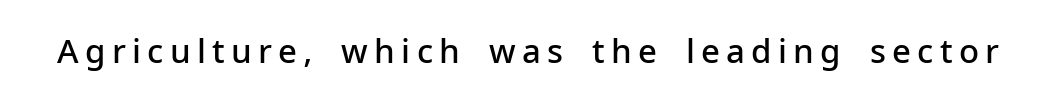
Spacing verdict: proportional, widths tailored to each character. Posture: vertical. The zone under the glyphs is completely vacant. Compared with an ordinary text face, these strokes are moderately heavier — a semibold. Nope, no serifs anywhere on these letters.
